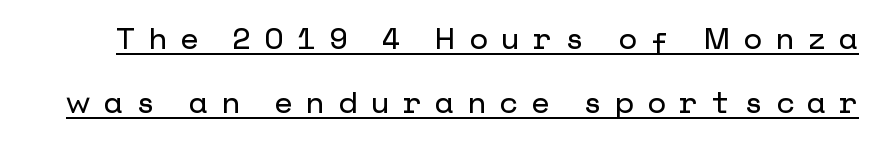
Q: Is the text italic (slanted)? A: No, it is upright.
Q: Is the typeface a serif or a sans-serif typeface? A: Sans-serif.
Q: Is the text underlined? A: Yes.
Q: Is the spacing between letters normal or unusually wide? A: Unusually wide.
Q: Is the spacing between lines tight, normal or loose? A: Loose.
Q: Width (condensed, normal, or wide)? A: Normal.
Q: Stroke contrast? A: Low.
Q: x-height? A: Medium.
